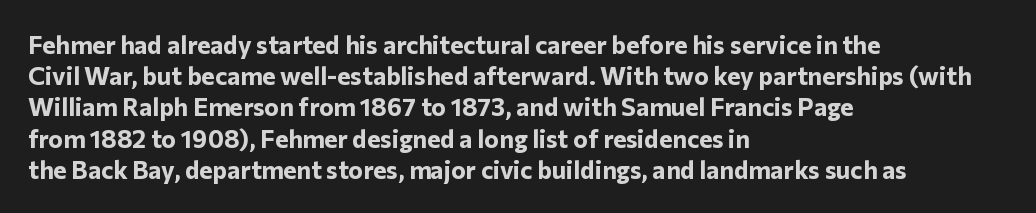
{"italic": "no", "bold": "yes", "underline": "no", "align": "left", "line_spacing": "normal", "line_spacing_ratio": 1.25, "letter_spacing": "normal", "letter_spacing_em": 0.0, "glyph_px": 25}
